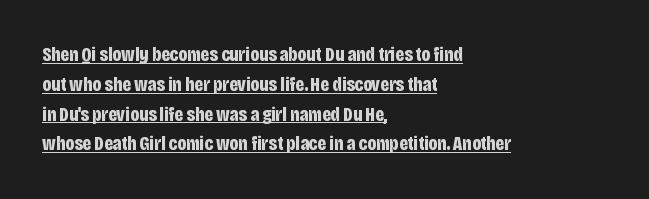
Q: Is the text bold? A: Yes.
Q: Is the text italic (slanted)? A: No, it is upright.
Q: Is the text underlined? A: Yes.
Q: How is the paragraph aligned? A: Left-aligned.
Q: Is the spacing between letters normal or unusually wide? A: Normal.
Q: Is the spacing between lines tight, normal or loose? A: Normal.
